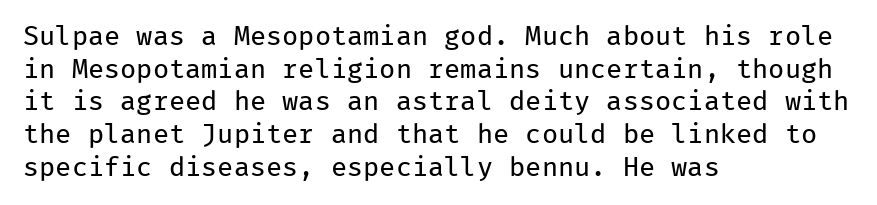
What stands out about the letter spacing? Nothing — it is the standard amount. This is not heavy type; no bold has been used. Just letters on the line, the space beneath them empty. Notice how the stems are strictly vertical — no italics here. This rendering uses left alignment, leaving the right contour irregular.
